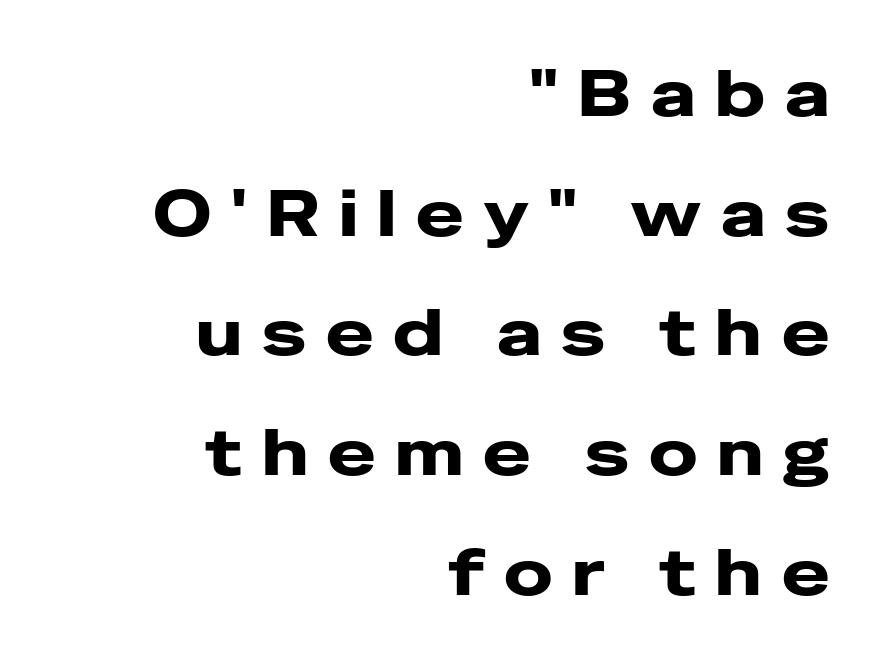
Q: Is the text italic (slanted)? A: No, it is upright.
Q: Is the typeface a serif or a sans-serif typeface? A: Sans-serif.
Q: Is the text underlined? A: No.
Q: How is the paragraph aligned? A: Right-aligned.
Q: Is the spacing between letters normal or unusually wide? A: Unusually wide.
Q: Width (condensed, normal, or wide)? A: Wide.
Q: Stroke contrast? A: Low.
Q: x-height? A: Medium.
Q: Monospaced? A: No.
